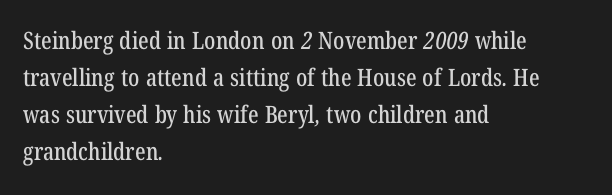
Q: Is the text underlined? A: No.
Q: How is the paragraph aligned? A: Left-aligned.
Q: Is the spacing between letters normal or unusually wide? A: Normal.
Q: Is the spacing between lines tight, normal or loose? A: Normal.
